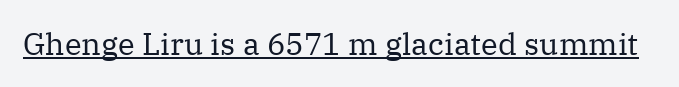
Q: Is the text bold? A: No.
Q: Is the text italic (slanted)? A: No, it is upright.
Q: Is the typeface a serif or a sans-serif typeface? A: Serif.
Q: Is the text underlined? A: Yes.
Q: Is the spacing between letters normal or unusually wide? A: Normal.
Q: Width (condensed, normal, or wide)? A: Normal.
Q: Stroke contrast? A: Medium.
Q: x-height? A: Medium.
Q: Monospaced? A: No.
